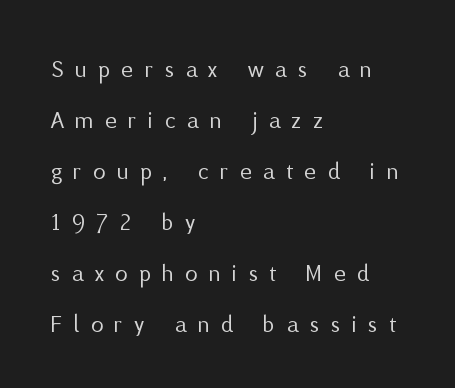
{"italic": "no", "bold": "no", "underline": "no", "align": "left", "line_spacing": "loose", "line_spacing_ratio": 2.04, "letter_spacing": "wide", "letter_spacing_em": 0.46, "glyph_px": 25}
